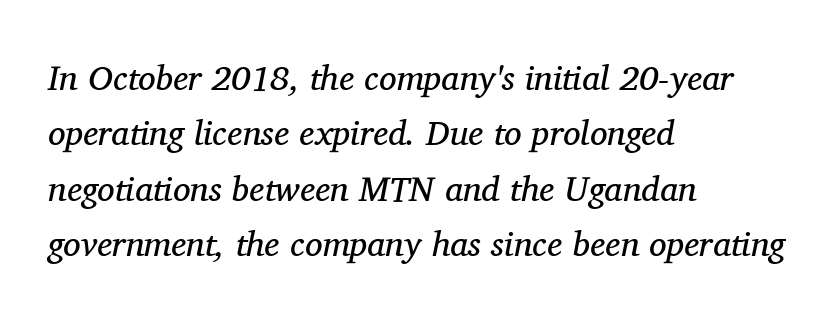
The image shows 35 px regular-weight serif type, italic (leaning right); set left-aligned, normal line spacing (1.58x), normal letter spacing, not underlined; medium stroke contrast and a medium x-height.
